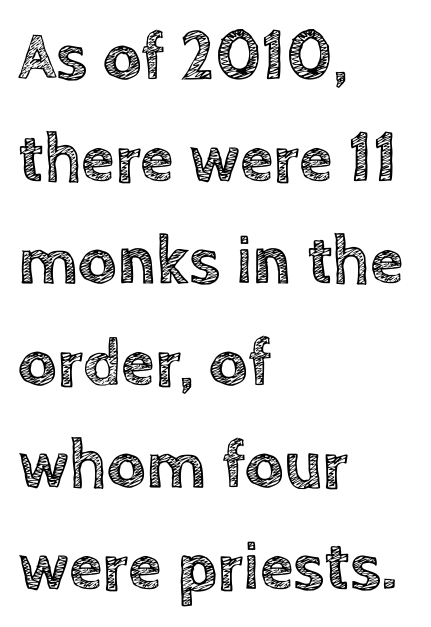
The image shows 68 px text type, upright; set left-aligned, normal line spacing (1.5x), normal letter spacing, not underlined; a large x-height.
